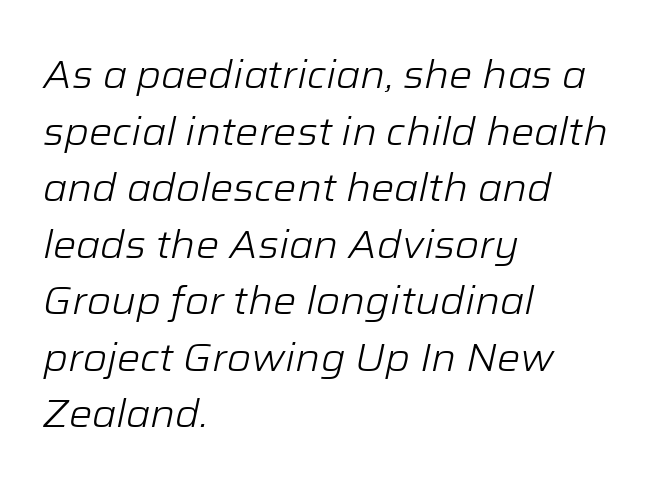
Q: Is the text bold? A: No.
Q: Is the text italic (slanted)? A: Yes, it leans right by about 12 degrees.
Q: Is the text underlined? A: No.
Q: How is the paragraph aligned? A: Left-aligned.
Q: Is the spacing between letters normal or unusually wide? A: Normal.
Q: Is the spacing between lines tight, normal or loose? A: Normal.
Q: Width (condensed, normal, or wide)? A: Normal.
Q: Stroke contrast? A: Low.
Q: x-height? A: Medium.
Q: Monospaced? A: No.
